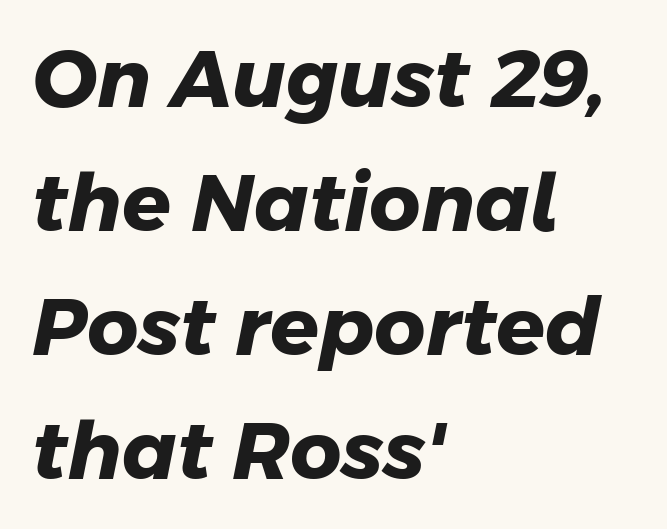
The image shows 80 px heavy sans-serif type; set left-aligned, normal line spacing (1.55x), normal letter spacing, not underlined; low stroke contrast and a medium x-height.
